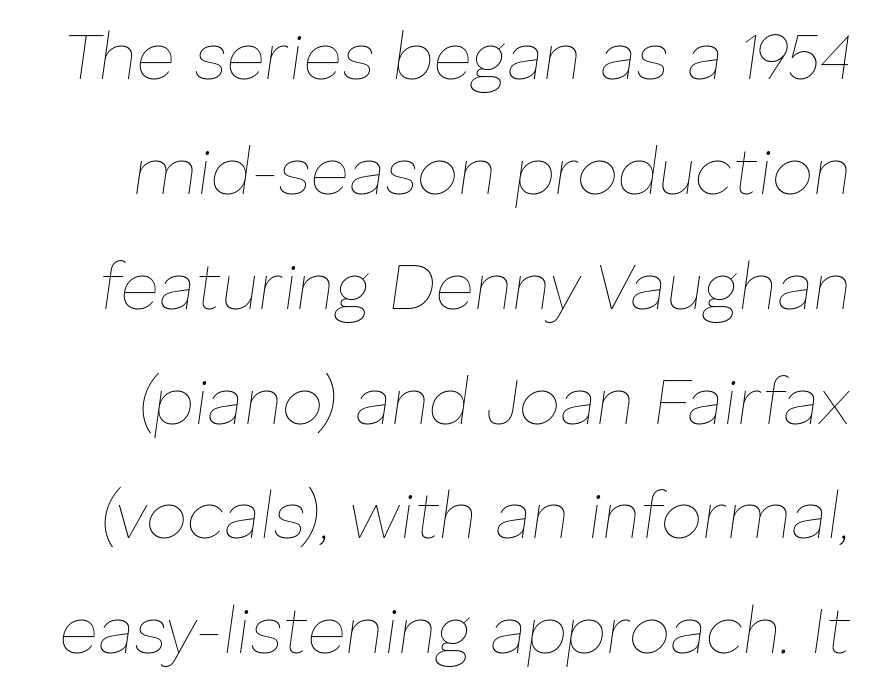
Honestly, there is no underline to notice here at all. The line texture is even and compact thanks to regular tracking. The typography opts for an oblique posture over an upright one. Stroke mass is kept to a normal reading level or below.
